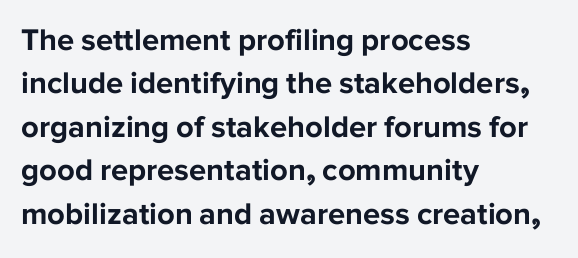
The image shows 31 px bold sans-serif type, upright; set left-aligned, normal line spacing (1.4x), normal letter spacing, not underlined; low stroke contrast and a medium x-height.
